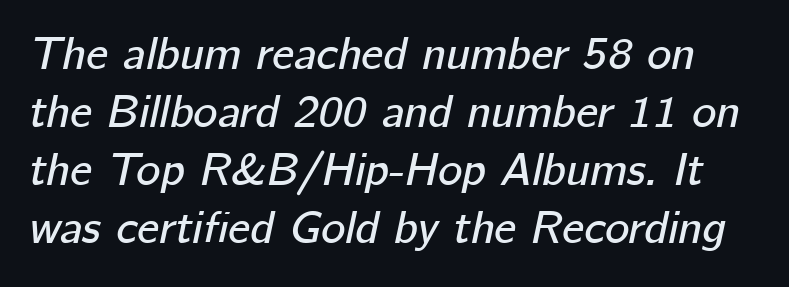
Q: Is the text italic (slanted)? A: Yes, it leans right by about 12 degrees.
Q: Is the text underlined? A: No.
Q: Is the spacing between letters normal or unusually wide? A: Normal.
Q: Is the spacing between lines tight, normal or loose? A: Normal.
Q: Width (condensed, normal, or wide)? A: Normal.
Q: Stroke contrast? A: Low.
Q: x-height? A: Medium.
Q: Monospaced? A: No.
